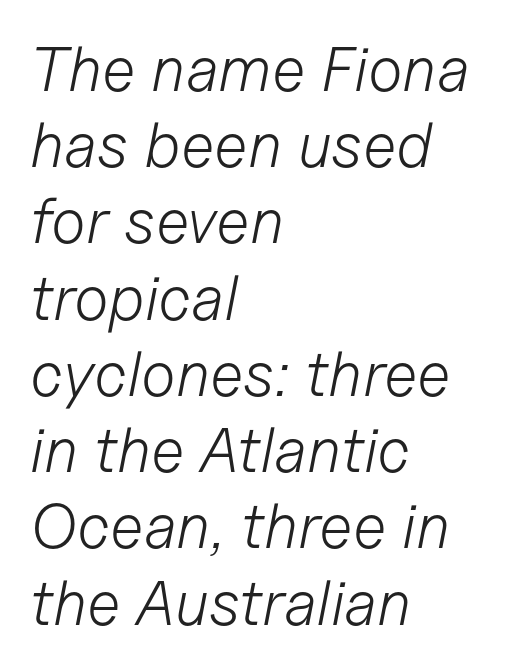
{"italic": "yes", "lean": "right", "slant_degrees": 11, "bold": "no", "weight": "light", "width": "normal", "stroke_contrast": "low", "x_height": "medium", "monospaced": "no", "underline": "no", "align": "left", "line_spacing_ratio": 1.21, "letter_spacing": "normal", "letter_spacing_em": 0.0, "glyph_px": 63}
